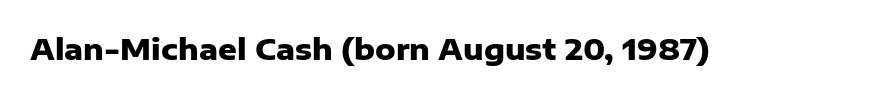
The letters stand upright; this is a roman face. The foot of each line stays bare and open. Tracking here is standard; glyphs follow each other at the usual distance. You can tell from the bare stems that sans-serif type was used. The characters look thick and weighty, a clear bold. Proportional: the letters do not fall into vertical columns.
